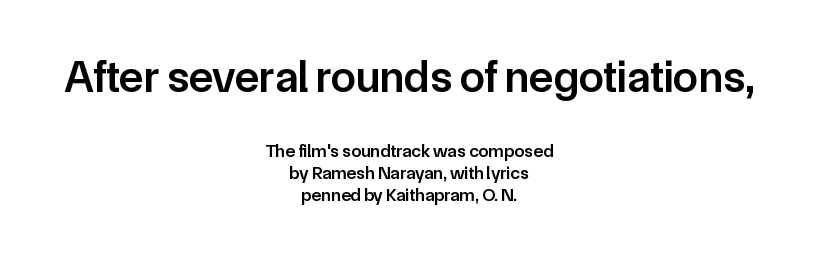
The image shows 45 px semibold sans-serif type, upright; set centered, line spacing 1.21x, normal letter spacing, not underlined; the first (top) block is 2.5x larger; low stroke contrast and a medium x-height.
